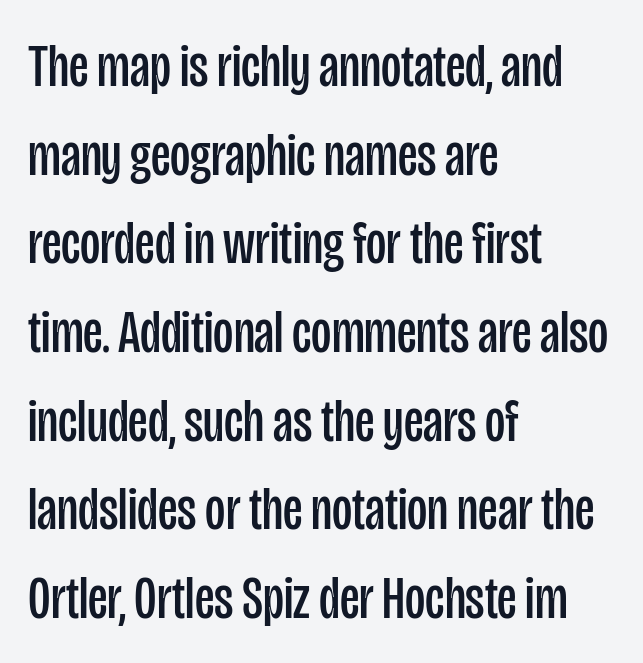
Posture: vertical. Caption: multi-line text, flush left, ragged right. Underline: absent. Compared with a typical body face, this is equally light or lighter still. Font category for this specimen: sans-serif.
